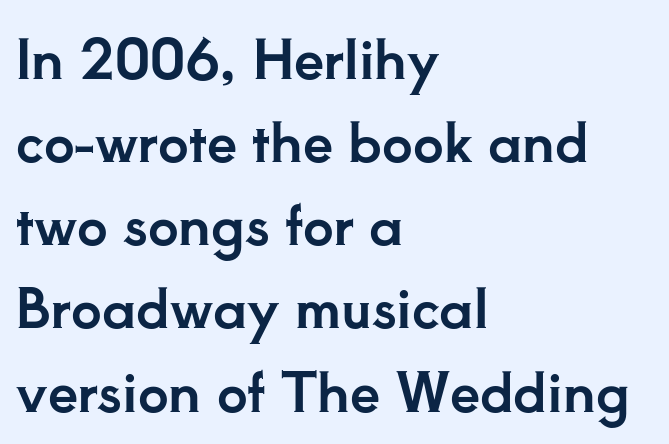
Q: Is the text italic (slanted)? A: No, it is upright.
Q: Is the typeface a serif or a sans-serif typeface? A: Serif.
Q: Is the text underlined? A: No.
Q: How is the paragraph aligned? A: Left-aligned.
Q: Is the spacing between letters normal or unusually wide? A: Normal.
Q: Is the spacing between lines tight, normal or loose? A: Normal.
Q: Width (condensed, normal, or wide)? A: Normal.
Q: Stroke contrast? A: Low.
Q: x-height? A: Small.
Q: Monospaced? A: No.
